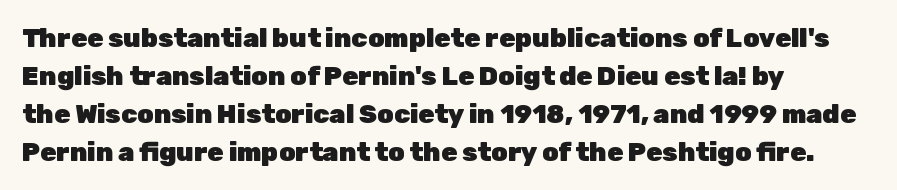
The image shows 26 px bold type, upright; set left-aligned, normal line spacing (1.46x), normal letter spacing, not underlined.
